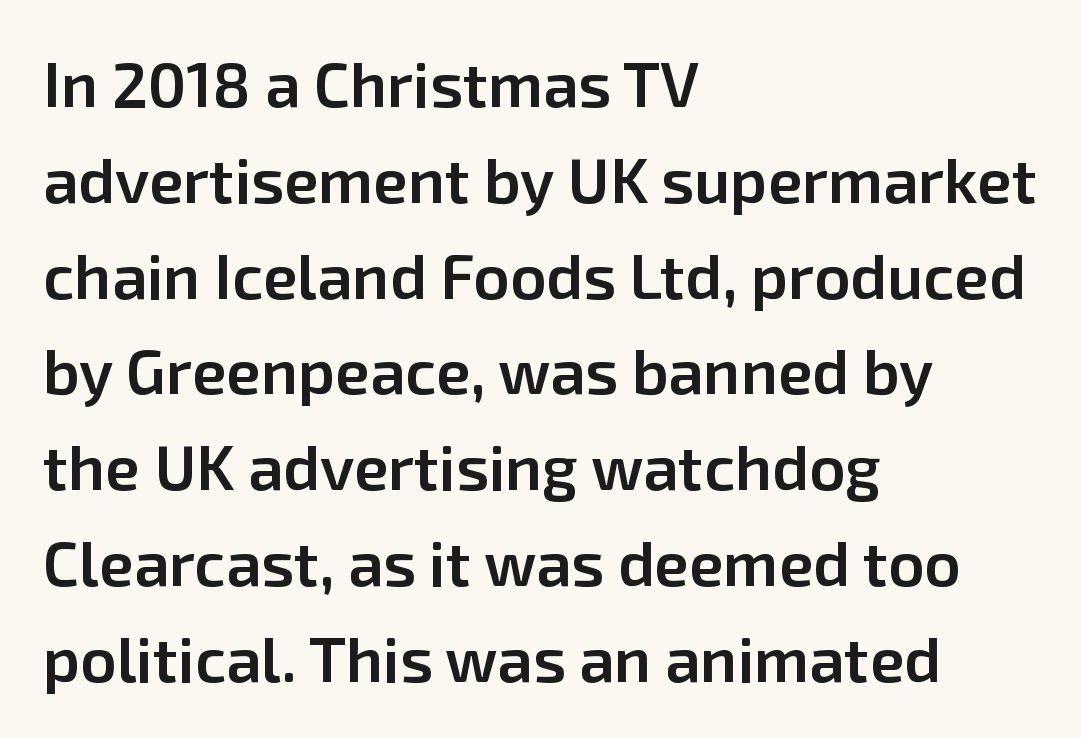
The image shows 63 px semibold sans-serif type, upright; set left-aligned, normal line spacing (1.52x), normal letter spacing, not underlined; low stroke contrast and a medium x-height.
